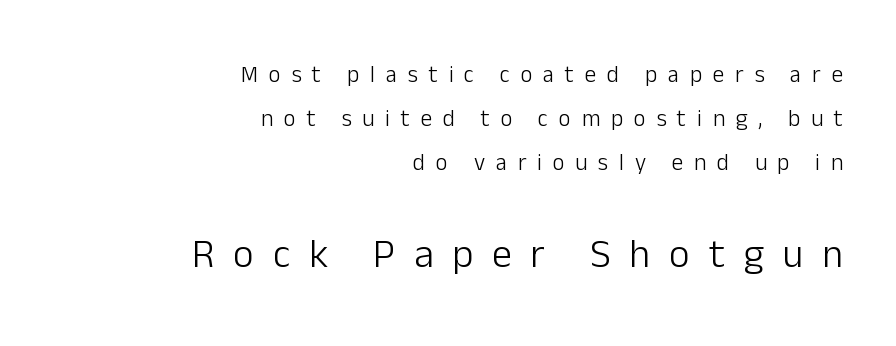
{"serif": "no", "italic": "no", "bold": "no", "weight": "light", "width": "normal", "stroke_contrast": "low", "x_height": "medium", "monospaced": "no", "underline": "no", "align": "right", "line_spacing": "loose", "line_spacing_ratio": 1.92, "letter_spacing": "wide", "letter_spacing_em": 0.47, "larger_block": "second", "size_ratio": 1.74, "glyph_px": 40}
